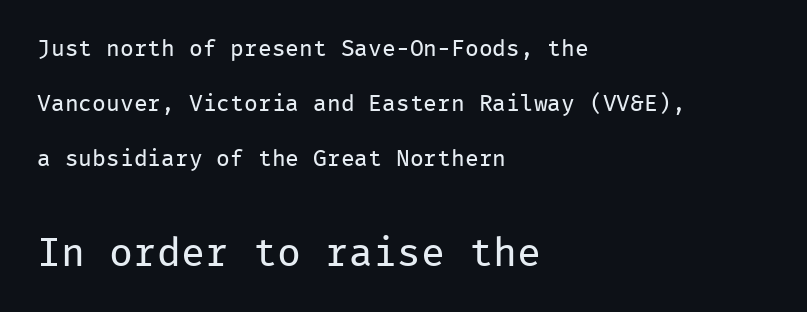
{"serif": "no", "italic": "no", "bold": "no", "weight": "regular", "width": "normal", "stroke_contrast": "low", "x_height": "medium", "monospaced": "yes", "underline": "no", "align": "left", "line_spacing": "loose", "line_spacing_ratio": 2.39, "letter_spacing": "normal", "letter_spacing_em": 0.0, "larger_block": "second", "size_ratio": 1.74, "glyph_px": 40}
